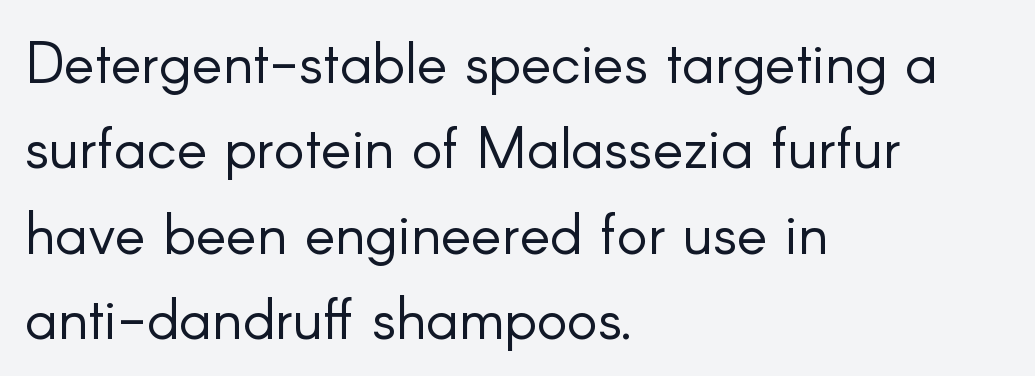
{"serif": "no", "italic": "no", "bold": "no", "weight": "light", "width": "normal", "stroke_contrast": "low", "x_height": "small", "monospaced": "no", "underline": "no", "align": "left", "line_spacing": "normal", "line_spacing_ratio": 1.47, "letter_spacing": "normal", "letter_spacing_em": 0.0, "glyph_px": 58}
